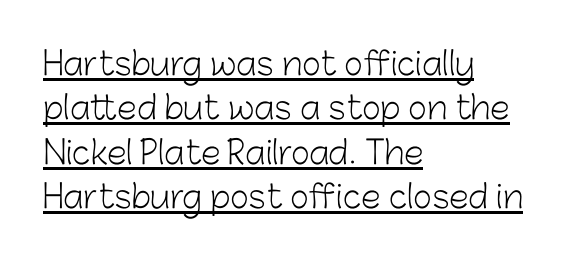
{"serif": "no", "italic": "no", "bold": "no", "weight": "light", "width": "normal", "stroke_contrast": "low", "x_height": "medium", "monospaced": "no", "underline": "yes", "align": "left", "line_spacing": "normal", "line_spacing_ratio": 1.39, "letter_spacing": "normal", "letter_spacing_em": 0.0, "glyph_px": 32}
